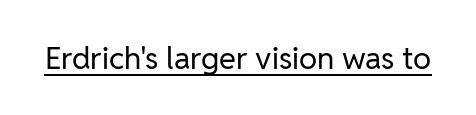
Counters stay open thanks to moderate or lighter strokes. I'd call this a sans setting — the letters go barefoot. This rendering features underlined lettering. The line texture is even and compact thanks to regular tracking. In terms of posture, this sample is upright.
